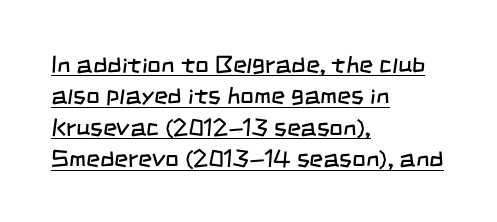
{"bold": "no", "underline": "yes", "align": "left", "line_spacing": "normal", "line_spacing_ratio": 1.31, "letter_spacing": "normal", "letter_spacing_em": 0.0, "glyph_px": 24}
